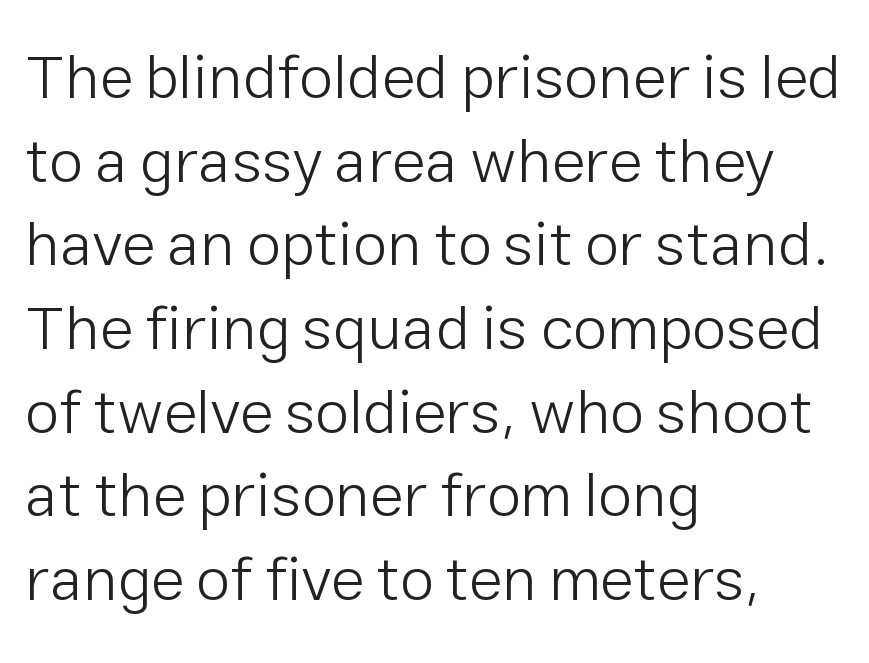
{"serif": "no", "italic": "no", "bold": "no", "weight": "light", "width": "normal", "stroke_contrast": "low", "x_height": "medium", "monospaced": "no", "underline": "no", "align": "left", "line_spacing": "normal", "line_spacing_ratio": 1.35, "letter_spacing": "normal", "letter_spacing_em": 0.0, "glyph_px": 62}
